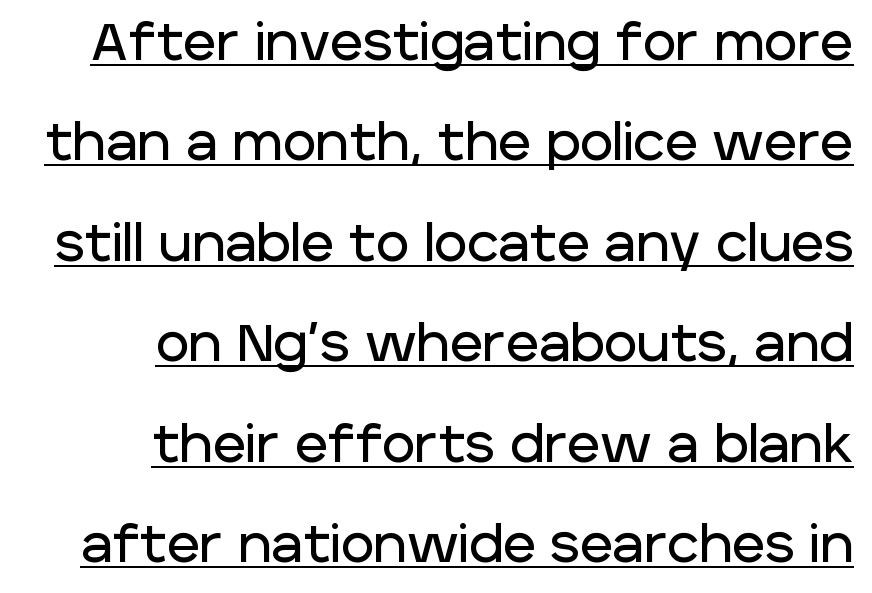
{"serif": "no", "italic": "no", "width": "normal", "stroke_contrast": "low", "x_height": "large", "monospaced": "no", "underline": "yes", "align": "right", "line_spacing": "loose", "line_spacing_ratio": 1.97, "letter_spacing": "normal", "letter_spacing_em": 0.0, "glyph_px": 51}
